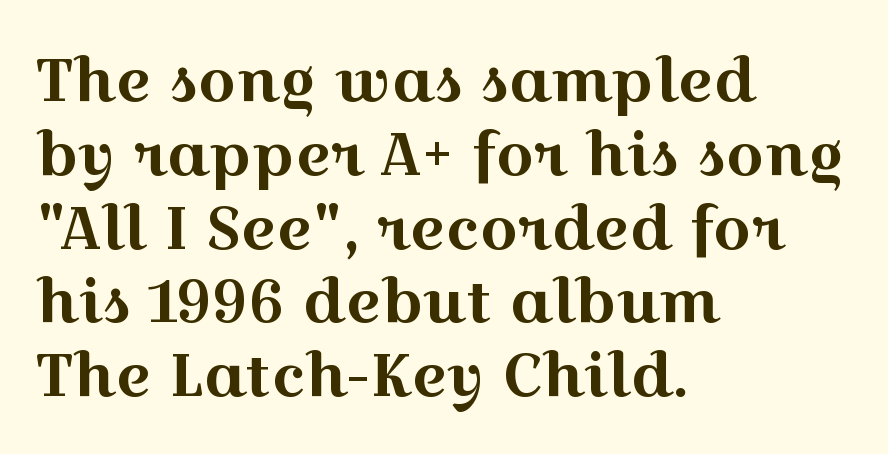
Q: Is the text italic (slanted)? A: No, it is upright.
Q: Is the typeface a serif or a sans-serif typeface? A: Serif.
Q: Is the text underlined? A: No.
Q: How is the paragraph aligned? A: Left-aligned.
Q: Is the spacing between letters normal or unusually wide? A: Normal.
Q: Width (condensed, normal, or wide)? A: Wide.
Q: x-height? A: Medium.
Q: Monospaced? A: No.
